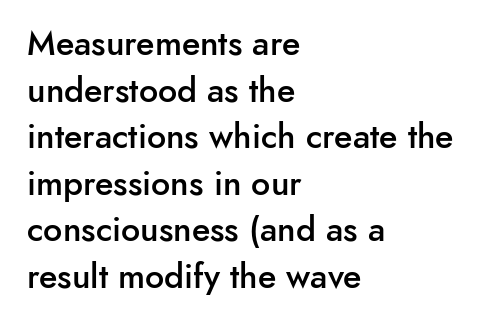
{"serif": "no", "italic": "no", "bold": "semi", "weight": "semibold", "width": "normal", "stroke_contrast": "low", "x_height": "small", "monospaced": "no", "underline": "no", "align": "left", "line_spacing": "normal", "line_spacing_ratio": 1.37, "letter_spacing": "normal", "letter_spacing_em": 0.0, "glyph_px": 34}
